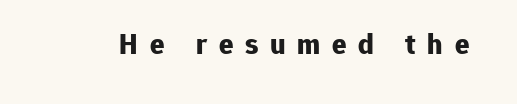
The image shows 30 px bold sans-serif type, upright; set unusually wide letter spacing (+0.39 em), not underlined; low stroke contrast and a medium x-height.
